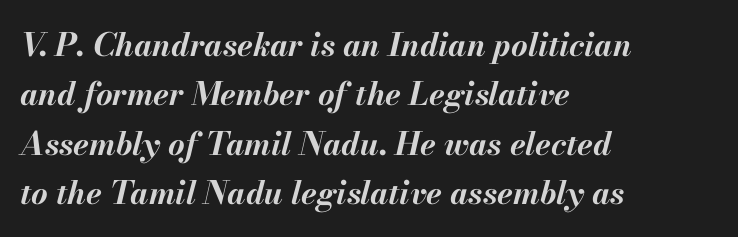
The image shows 32 px bold type, italic (leaning right); set left-aligned, normal line spacing (1.54x), normal letter spacing, not underlined; medium stroke contrast and a small x-height.
